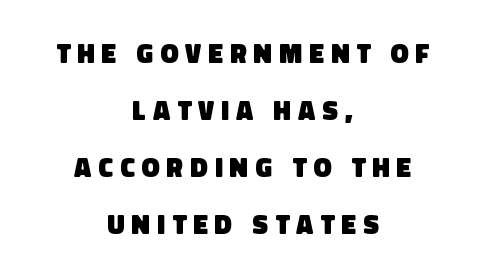
The image shows 27 px bold type; set centered, loose line spacing (2.11x), unusually wide letter spacing (+0.26 em), not underlined.
